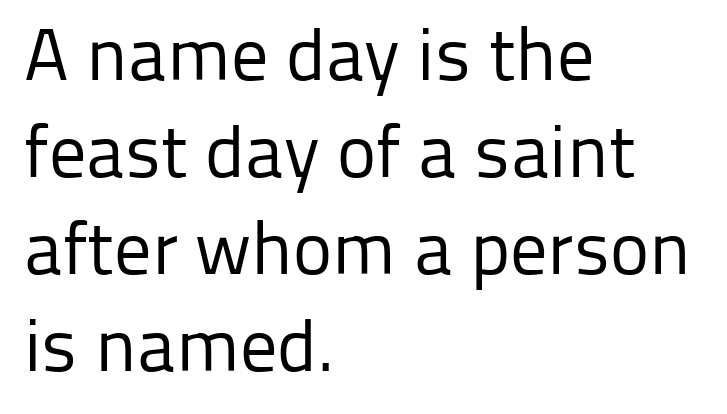
Successive baselines arrive at the customary interval. Is the stroke heavy? The answer is a plain regular-or-lighter. A typesetter would call this proportional, since set widths differ per character. Notice how the stems are strictly vertical — no italics here. Visually the block forms a straight wall on the left and a jagged coastline on the right.
